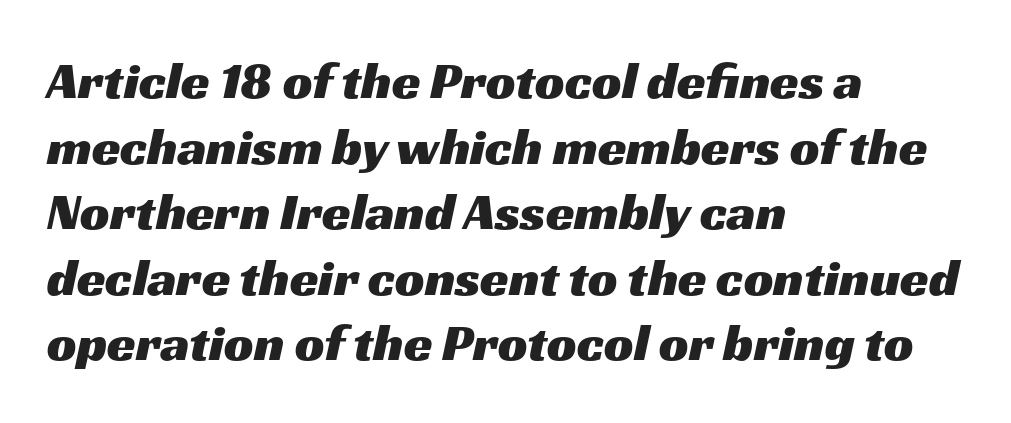
{"serif": "no", "width": "wide", "stroke_contrast": "medium", "x_height": "medium", "monospaced": "no", "underline": "no", "align": "left", "line_spacing": "normal", "line_spacing_ratio": 1.26, "letter_spacing": "normal", "letter_spacing_em": 0.0, "glyph_px": 52}
